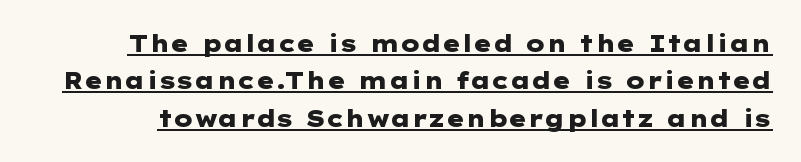
The image shows 23 px bold type, upright; set normal line spacing (1.63x), normal letter spacing, underlined.
